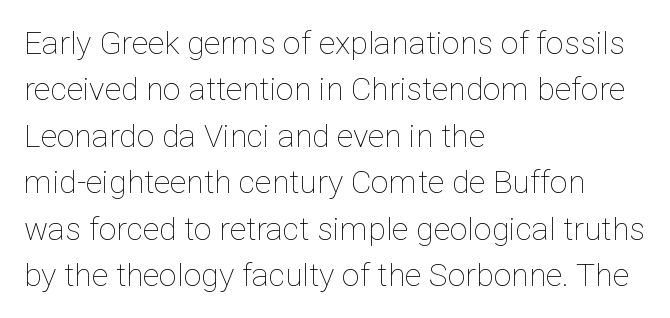
Tall strokes in this sample are plumb rather than angled. In CSS terms this would be text-align: left. Characters follow at the spacing the type designer built in. The strip under each line holds only bare page. Compared with a typical body face, this is equally light or lighter still.
